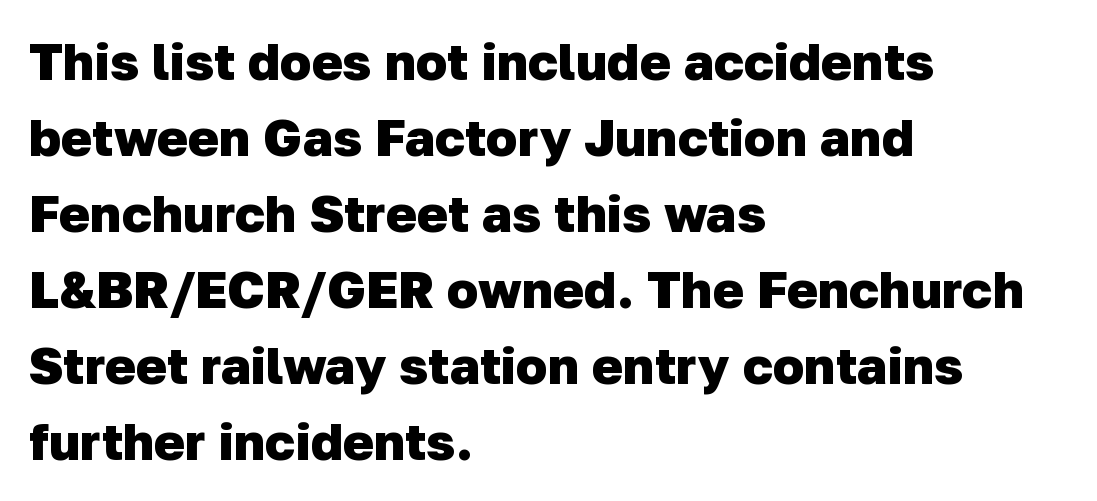
Q: Is the text bold? A: Yes.
Q: Is the typeface a serif or a sans-serif typeface? A: Sans-serif.
Q: Is the text underlined? A: No.
Q: How is the paragraph aligned? A: Left-aligned.
Q: Is the spacing between letters normal or unusually wide? A: Normal.
Q: Is the spacing between lines tight, normal or loose? A: Normal.
Q: Width (condensed, normal, or wide)? A: Normal.
Q: Stroke contrast? A: Low.
Q: x-height? A: Medium.
Q: Monospaced? A: No.
